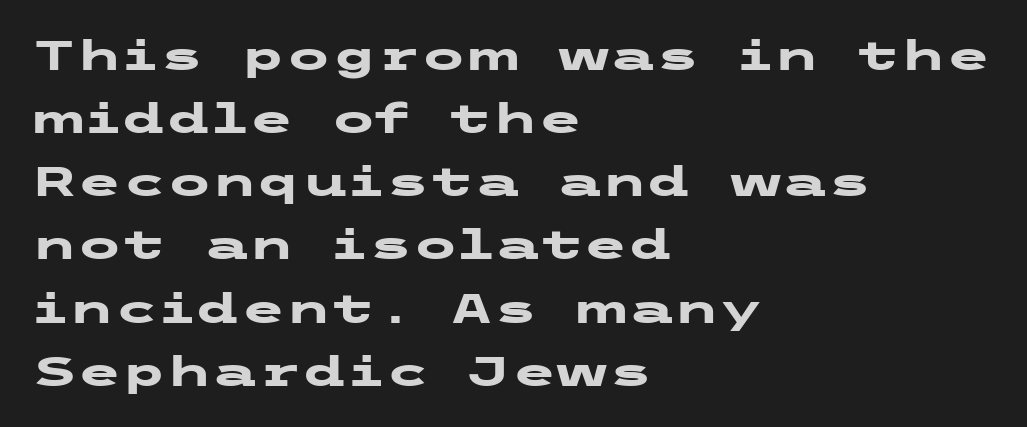
The image shows 41 px heavy, wide sans-serif type, upright; set left-aligned, normal line spacing (1.54x), normal letter spacing, not underlined; low stroke contrast and a medium x-height.
